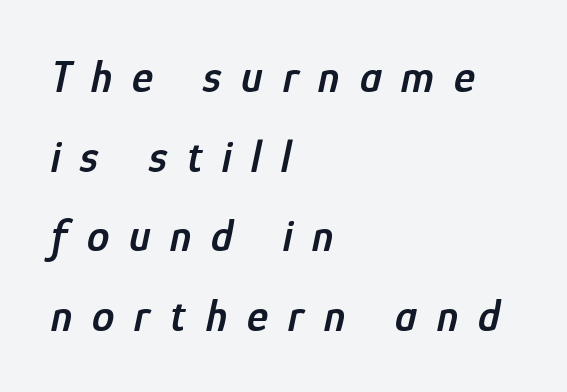
The ragged edge is on the right, which tells us the setting is flush left. Compared with ordinary roman type, these characters are visibly tilted. Underline: absent. The type is letterspaced generously, with wide tracking. Spacing verdict: proportional, widths tailored to each character.
